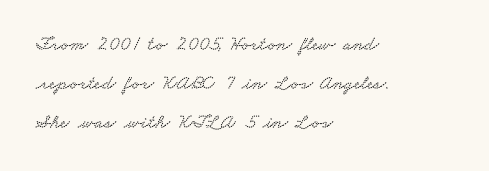
The image shows 20 px text type; set left-aligned, loose line spacing (1.96x), normal letter spacing, not underlined.
